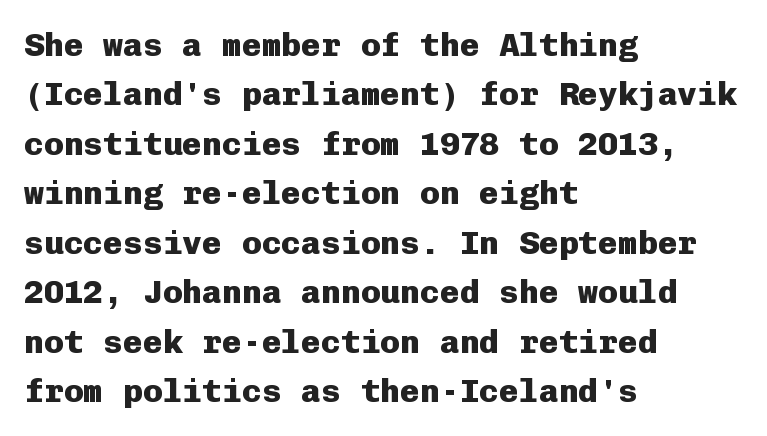
Looks like terminal output: every glyph gets an equal slot. A typesetter would mark this as roman, not italic. The passage is arranged the way most books set body copy — flush left. Descenders hang freely into open space. How are the letters spaced? Ordinarily, with no added tracking. Are there feet on the stems? There aren't — it's a sans.
